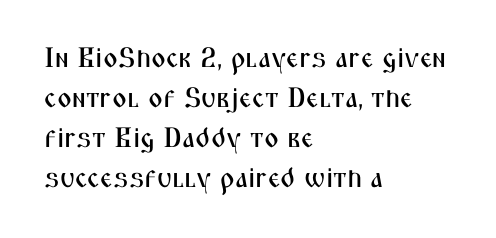
{"serif": "no", "italic": "no", "width": "condensed", "stroke_contrast": "medium", "x_height": "medium", "monospaced": "no", "underline": "no", "align": "left", "line_spacing": "normal", "line_spacing_ratio": 1.43, "letter_spacing": "normal", "letter_spacing_em": 0.0, "glyph_px": 28}
